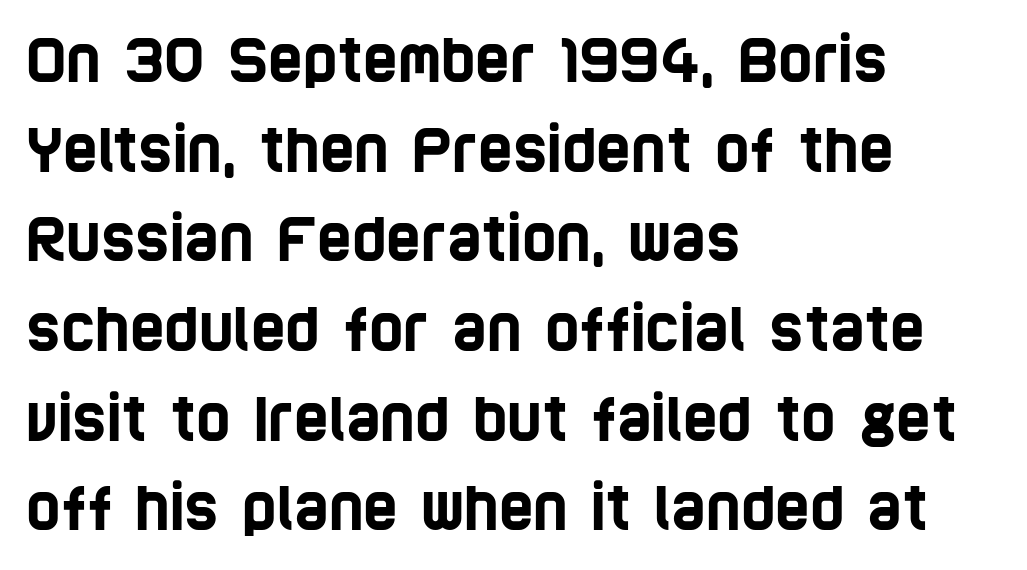
Q: Is the typeface a serif or a sans-serif typeface? A: Sans-serif.
Q: Is the text underlined? A: No.
Q: How is the paragraph aligned? A: Left-aligned.
Q: Is the spacing between letters normal or unusually wide? A: Normal.
Q: Is the spacing between lines tight, normal or loose? A: Normal.
Q: Width (condensed, normal, or wide)? A: Condensed.
Q: Stroke contrast? A: Low.
Q: x-height? A: Large.
Q: Monospaced? A: No.
